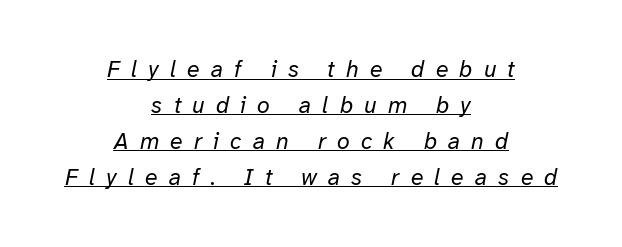
{"italic": "yes", "lean": "right", "slant_degrees": 12, "bold": "no", "underline": "yes", "align": "center", "line_spacing": "normal", "line_spacing_ratio": 1.56, "letter_spacing": "wide", "letter_spacing_em": 0.49, "glyph_px": 23}
